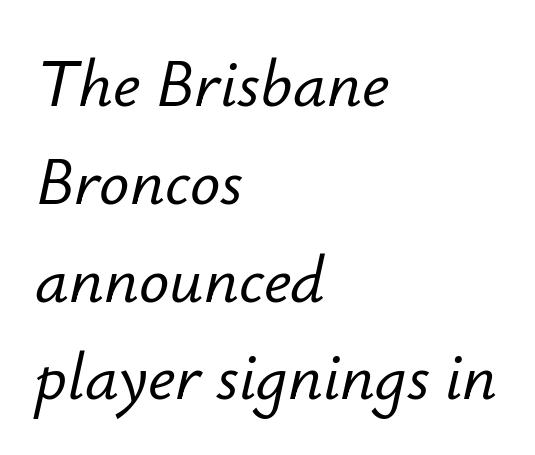
Q: Is the text italic (slanted)? A: Yes, it leans right by about 12 degrees.
Q: Is the text underlined? A: No.
Q: How is the paragraph aligned? A: Left-aligned.
Q: Is the spacing between letters normal or unusually wide? A: Normal.
Q: Is the spacing between lines tight, normal or loose? A: Normal.
Q: Width (condensed, normal, or wide)? A: Normal.
Q: Stroke contrast? A: Low.
Q: x-height? A: Small.
Q: Monospaced? A: No.
